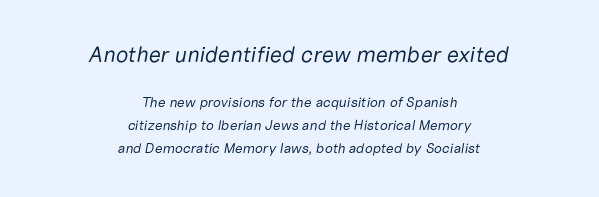
{"italic": "yes", "lean": "right", "slant_degrees": 10, "bold": "no", "underline": "no", "align": "center", "line_spacing": "normal", "line_spacing_ratio": 1.62, "letter_spacing": "normal", "letter_spacing_em": 0.0, "larger_block": "first", "size_ratio": 1.57, "glyph_px": 22}
